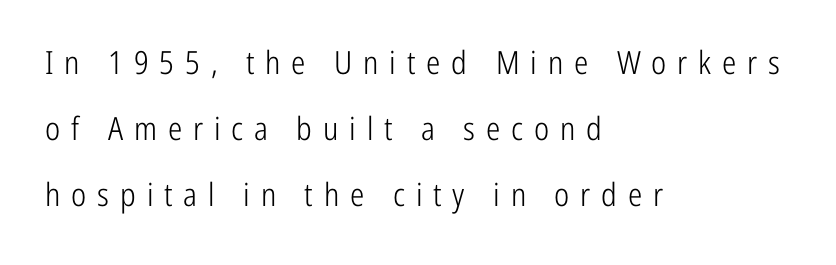
Q: Is the text bold? A: No.
Q: Is the text italic (slanted)? A: No, it is upright.
Q: Is the typeface a serif or a sans-serif typeface? A: Sans-serif.
Q: Is the text underlined? A: No.
Q: How is the paragraph aligned? A: Left-aligned.
Q: Is the spacing between letters normal or unusually wide? A: Unusually wide.
Q: Is the spacing between lines tight, normal or loose? A: Loose.
Q: Width (condensed, normal, or wide)? A: Condensed.
Q: Stroke contrast? A: Low.
Q: x-height? A: Medium.
Q: Monospaced? A: No.
